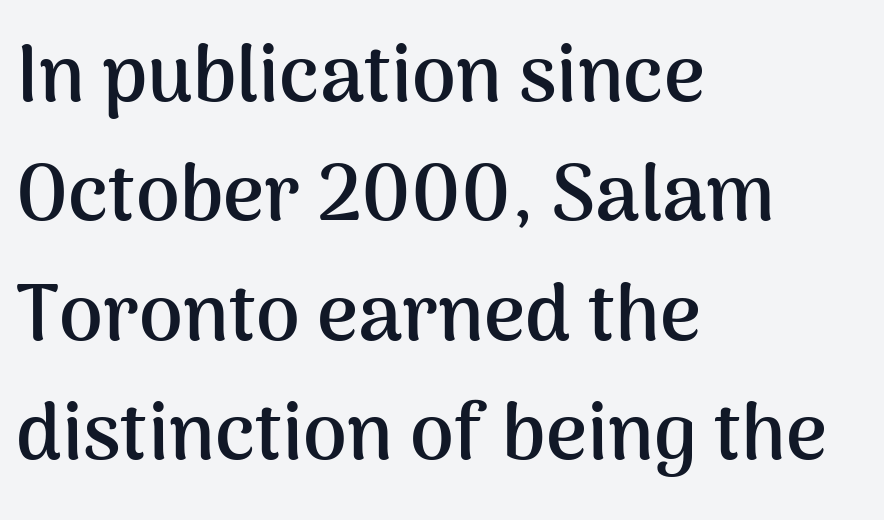
Q: Is the text bold? A: Yes.
Q: Is the text italic (slanted)? A: No, it is upright.
Q: Is the typeface a serif or a sans-serif typeface? A: Sans-serif.
Q: Is the text underlined? A: No.
Q: How is the paragraph aligned? A: Left-aligned.
Q: Is the spacing between letters normal or unusually wide? A: Normal.
Q: Is the spacing between lines tight, normal or loose? A: Normal.
Q: Width (condensed, normal, or wide)? A: Normal.
Q: Stroke contrast? A: Medium.
Q: x-height? A: Medium.
Q: Monospaced? A: No.
